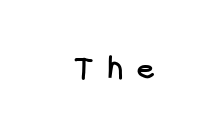
Q: Is the text italic (slanted)? A: No, it is upright.
Q: Is the typeface a serif or a sans-serif typeface? A: Sans-serif.
Q: Is the text underlined? A: No.
Q: Is the spacing between letters normal or unusually wide? A: Unusually wide.
Q: Width (condensed, normal, or wide)? A: Condensed.
Q: Stroke contrast? A: Low.
Q: x-height? A: Large.
Q: Monospaced? A: No.
